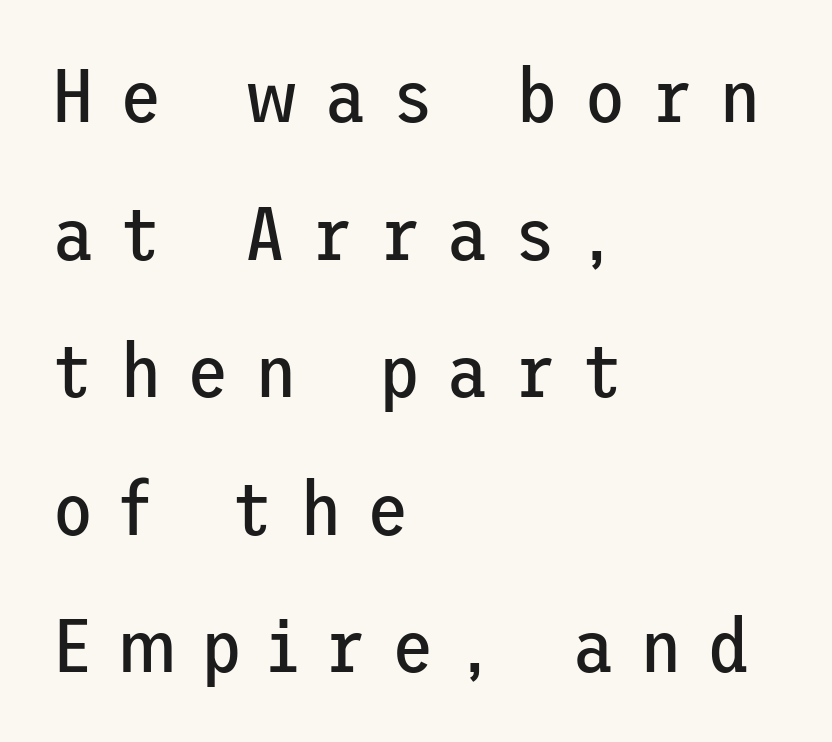
{"serif": "no", "italic": "no", "bold": "no", "weight": "regular", "width": "normal", "stroke_contrast": "low", "x_height": "medium", "underline": "no", "align": "left", "line_spacing_ratio": 1.81, "letter_spacing": "wide", "letter_spacing_em": 0.34, "glyph_px": 76}
